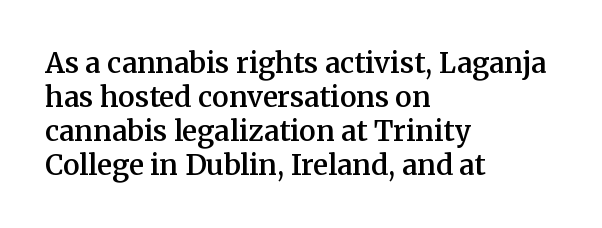
The image shows 28 px semibold serif type, upright; set left-aligned, line spacing 1.21x, normal letter spacing, not underlined; medium stroke contrast and a medium x-height.
